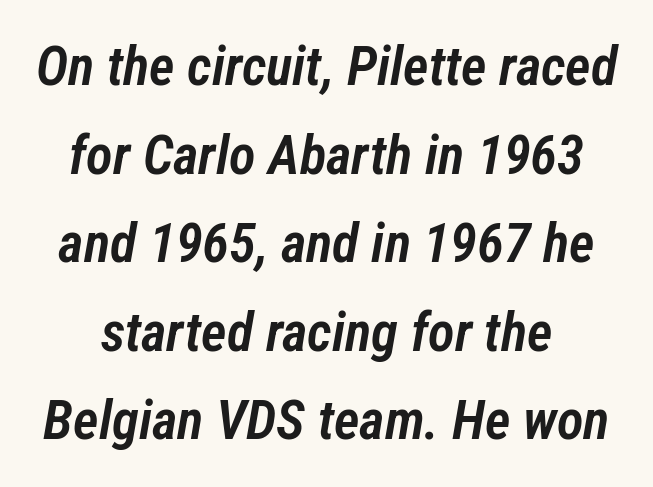
Q: Is the text bold? A: Semi-bold.
Q: Is the text italic (slanted)? A: Yes, it leans right by about 12 degrees.
Q: Is the text underlined? A: No.
Q: Is the spacing between letters normal or unusually wide? A: Normal.
Q: Is the spacing between lines tight, normal or loose? A: Normal.
Q: Width (condensed, normal, or wide)? A: Condensed.
Q: Stroke contrast? A: Low.
Q: x-height? A: Medium.
Q: Monospaced? A: No.
